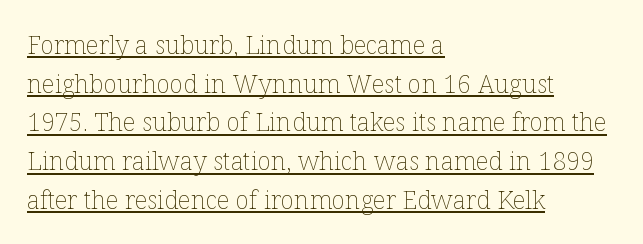
Q: Is the text bold? A: No.
Q: Is the text italic (slanted)? A: No, it is upright.
Q: Is the text underlined? A: Yes.
Q: How is the paragraph aligned? A: Left-aligned.
Q: Is the spacing between letters normal or unusually wide? A: Normal.
Q: Is the spacing between lines tight, normal or loose? A: Normal.
